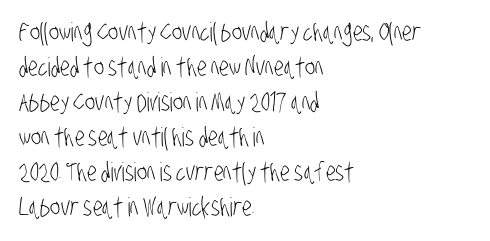
Q: Is the text bold? A: No.
Q: Is the text underlined? A: No.
Q: How is the paragraph aligned? A: Left-aligned.
Q: Is the spacing between letters normal or unusually wide? A: Normal.
Q: Is the spacing between lines tight, normal or loose? A: Normal.
